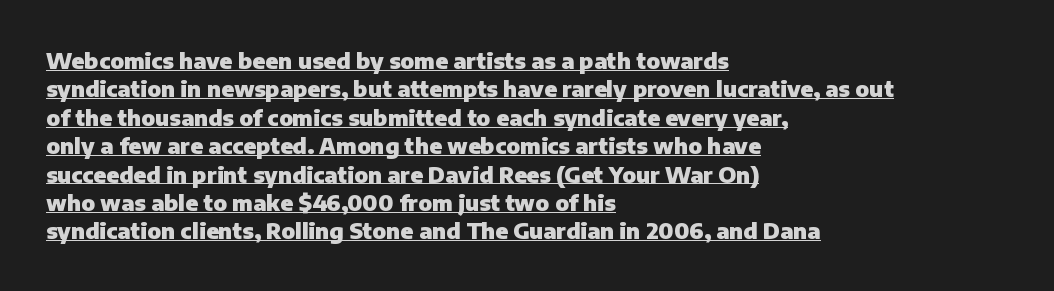
Q: Is the text bold? A: Yes.
Q: Is the text italic (slanted)? A: No, it is upright.
Q: Is the text underlined? A: Yes.
Q: How is the paragraph aligned? A: Left-aligned.
Q: Is the spacing between letters normal or unusually wide? A: Normal.
Q: Is the spacing between lines tight, normal or loose? A: Normal.
